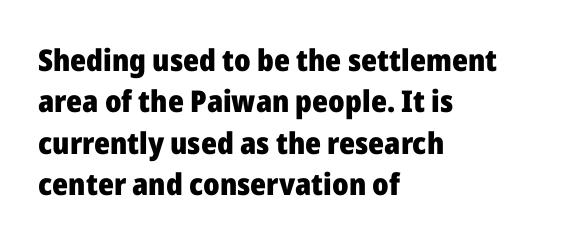
Q: Is the text bold? A: Yes.
Q: Is the text italic (slanted)? A: No, it is upright.
Q: Is the typeface a serif or a sans-serif typeface? A: Sans-serif.
Q: Is the text underlined? A: No.
Q: How is the paragraph aligned? A: Left-aligned.
Q: Is the spacing between letters normal or unusually wide? A: Normal.
Q: Is the spacing between lines tight, normal or loose? A: Normal.
Q: Width (condensed, normal, or wide)? A: Normal.
Q: Stroke contrast? A: Low.
Q: x-height? A: Medium.
Q: Monospaced? A: No.
